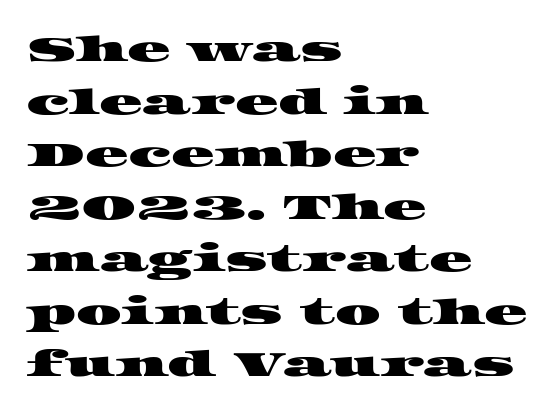
How are the letters spaced? Ordinarily, with no added tracking. You could not count columns in this text — the font is proportionally spaced. I'd call this a serif setting — the letters wear small feet. Rows of type keep a routine distance in the vertical direction. Every row of glyphs begins at an identical x-position on the left.
